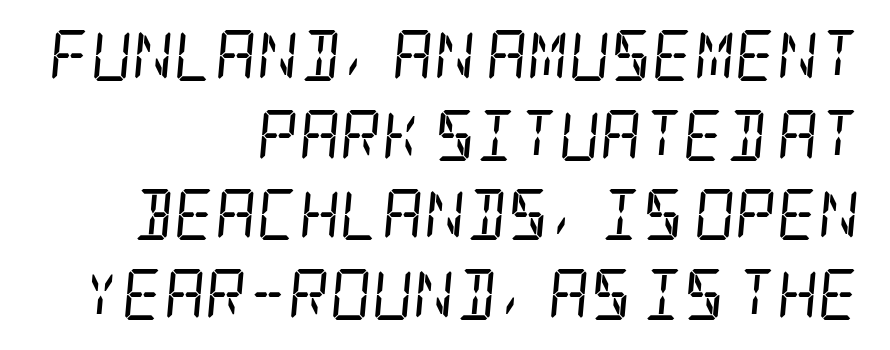
{"serif": "yes", "italic": "yes", "lean": "right", "slant_degrees": 5, "bold": "no", "weight": "regular", "width": "condensed", "stroke_contrast": "low", "x_height": "large", "underline": "no", "align": "right", "line_spacing": "normal", "line_spacing_ratio": 1.56, "letter_spacing": "normal", "letter_spacing_em": 0.0, "glyph_px": 51}
